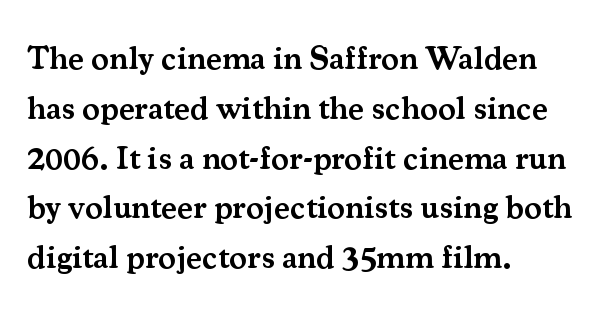
Q: Is the text bold? A: Semi-bold.
Q: Is the text italic (slanted)? A: No, it is upright.
Q: Is the typeface a serif or a sans-serif typeface? A: Serif.
Q: Is the text underlined? A: No.
Q: How is the paragraph aligned? A: Left-aligned.
Q: Is the spacing between letters normal or unusually wide? A: Normal.
Q: Is the spacing between lines tight, normal or loose? A: Normal.
Q: Width (condensed, normal, or wide)? A: Normal.
Q: Stroke contrast? A: Medium.
Q: x-height? A: Small.
Q: Monospaced? A: No.
